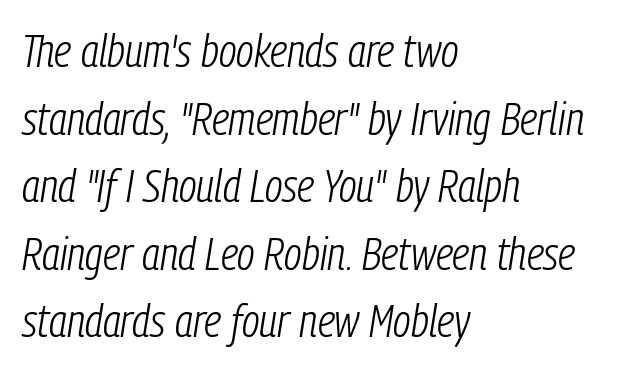
The image shows 46 px light, condensed type, italic (leaning right); set left-aligned, normal line spacing (1.47x), normal letter spacing, not underlined; low stroke contrast and a medium x-height.
